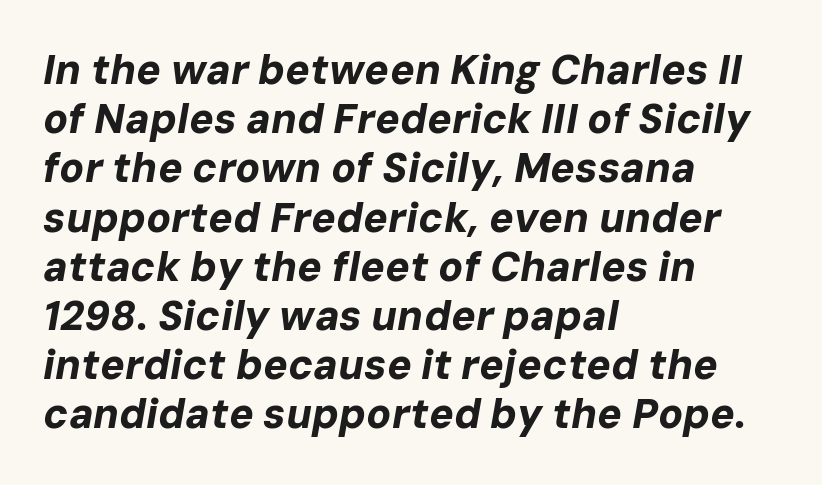
The image shows 41 px bold type, italic (leaning right); set left-aligned, line spacing 1.2x, normal letter spacing, not underlined; low stroke contrast and a medium x-height.
